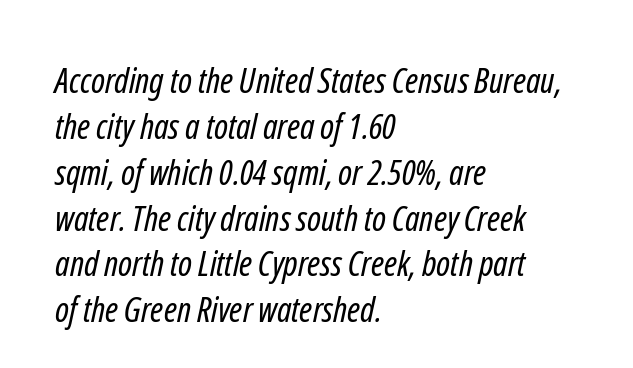
The image shows 35 px regular-weight, condensed sans-serif type; set left-aligned, normal line spacing (1.31x), normal letter spacing, not underlined; low stroke contrast and a medium x-height.
